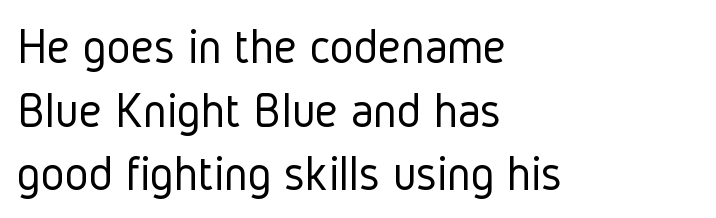
{"serif": "no", "italic": "no", "bold": "no", "weight": "light", "width": "condensed", "stroke_contrast": "low", "x_height": "medium", "monospaced": "no", "underline": "no", "align": "left", "line_spacing": "normal", "line_spacing_ratio": 1.25, "letter_spacing": "normal", "letter_spacing_em": 0.0, "glyph_px": 51}
